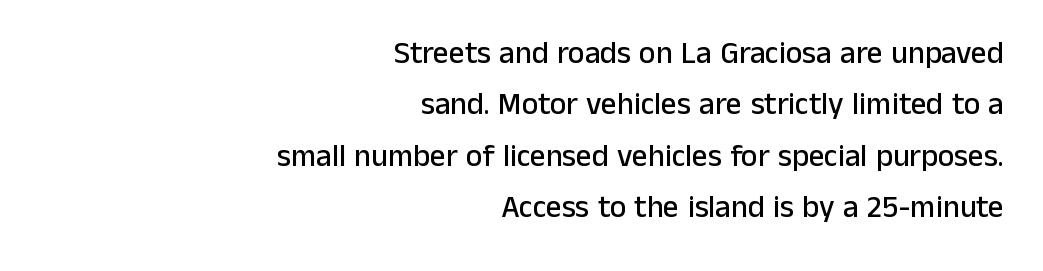
{"serif": "no", "italic": "no", "width": "normal", "stroke_contrast": "low", "x_height": "medium", "monospaced": "no", "underline": "no", "align": "right", "line_spacing": "normal", "line_spacing_ratio": 1.66, "letter_spacing": "normal", "letter_spacing_em": 0.0, "glyph_px": 31}
